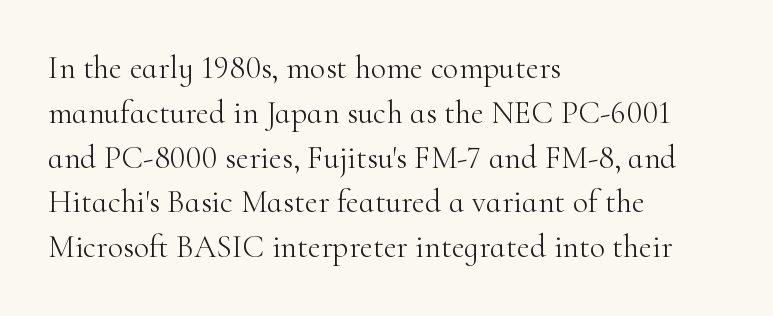
The letters look calm and open, with moderate or lighter stems. The font family rendered here belongs to the serif group. In CSS terms this would be text-align: left. This rendering features lettering with no underline.
